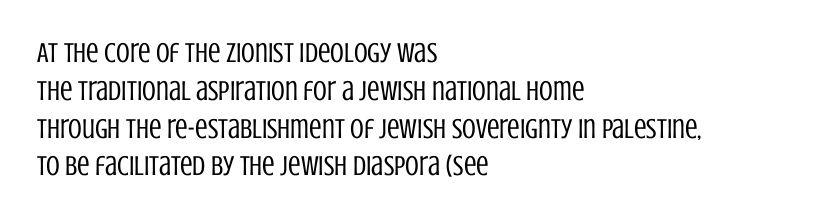
Q: Is the text bold? A: No.
Q: Is the text italic (slanted)? A: No, it is upright.
Q: Is the typeface a serif or a sans-serif typeface? A: Sans-serif.
Q: Is the text underlined? A: No.
Q: How is the paragraph aligned? A: Left-aligned.
Q: Is the spacing between letters normal or unusually wide? A: Normal.
Q: Is the spacing between lines tight, normal or loose? A: Normal.
Q: Width (condensed, normal, or wide)? A: Condensed.
Q: Stroke contrast? A: Low.
Q: x-height? A: Large.
Q: Monospaced? A: No.
